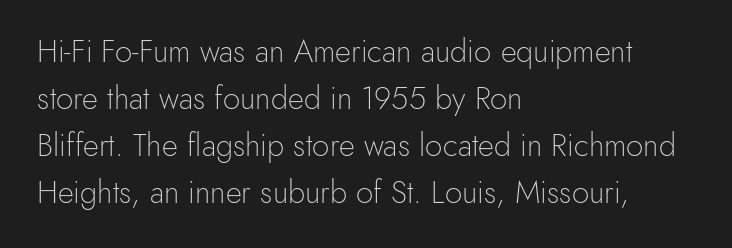
The image shows 31 px light sans-serif type, upright; set left-aligned, normal line spacing (1.52x), normal letter spacing, not underlined; a small x-height.
